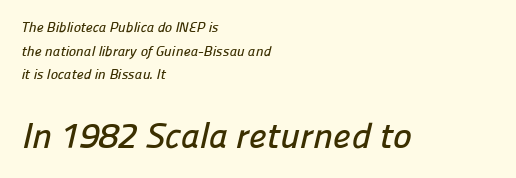
Look at the bottom of the vertical strokes: they stop flat, with no serifs. The rag falls on the right side of this text block. The rendering uses natural spacing where letterforms have individual widths. Look at the tracking — it's just the regular setting, nothing added. Lines of text with bare space underneath. The vertical gap from one line to the next is medium.
